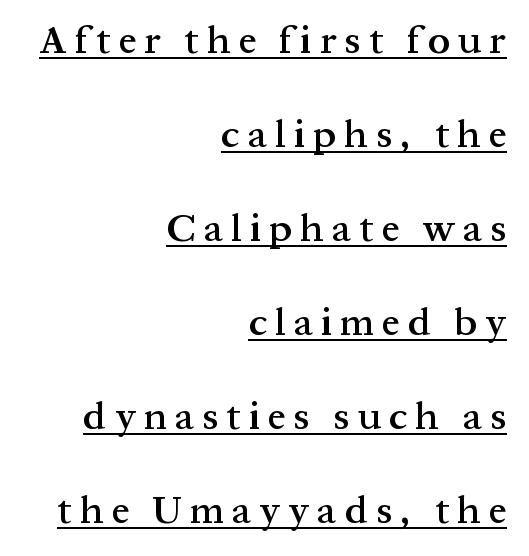
The image shows 39 px semibold serif type, upright; set right-aligned, loose line spacing (2.41x), unusually wide letter spacing (+0.21 em), underlined; medium stroke contrast and a medium x-height.
